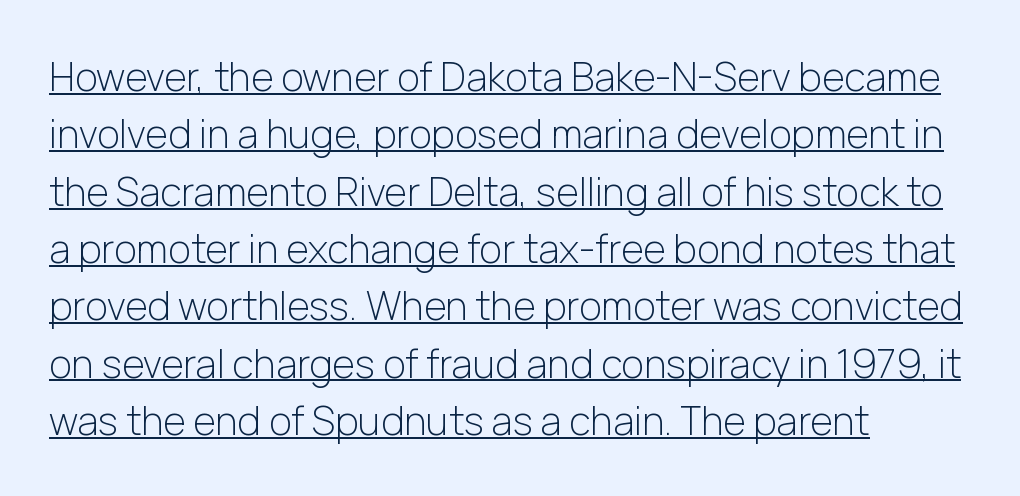
Looks like regular typesetting: each glyph gets only the width it needs. Every row of glyphs begins at an identical x-position on the left. Students, observe the line beneath the letters — that is underlining. Counters stay open thanks to moderate or lighter strokes.
